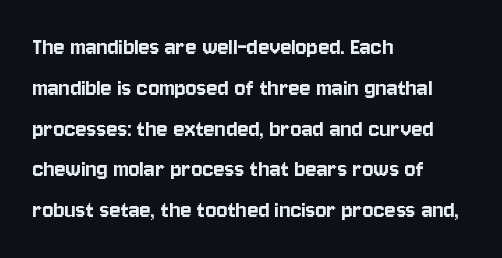
Q: Is the text italic (slanted)? A: No, it is upright.
Q: Is the text underlined? A: No.
Q: How is the paragraph aligned? A: Left-aligned.
Q: Is the spacing between letters normal or unusually wide? A: Normal.
Q: Is the spacing between lines tight, normal or loose? A: Normal.
